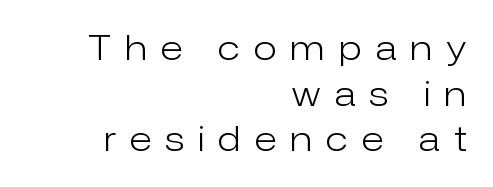
The image shows 34 px light sans-serif type, upright; set right-aligned, normal line spacing (1.34x), unusually wide letter spacing (+0.41 em), not underlined; low stroke contrast and a medium x-height.
